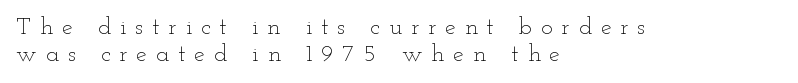
The image shows 24 px text type, upright; set left-aligned, tight line spacing (1.12x), unusually wide letter spacing (+0.38 em), not underlined.
